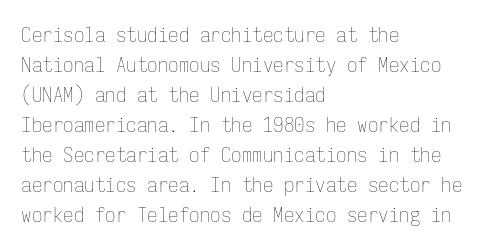
Q: Is the text bold? A: No.
Q: Is the text italic (slanted)? A: No, it is upright.
Q: Is the text underlined? A: No.
Q: How is the paragraph aligned? A: Left-aligned.
Q: Is the spacing between letters normal or unusually wide? A: Normal.
Q: Is the spacing between lines tight, normal or loose? A: Normal.
